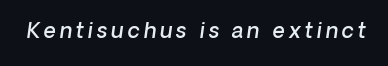
Q: Is the text bold? A: Semi-bold.
Q: Is the text italic (slanted)? A: Yes, it leans right by about 8 degrees.
Q: Is the text underlined? A: No.
